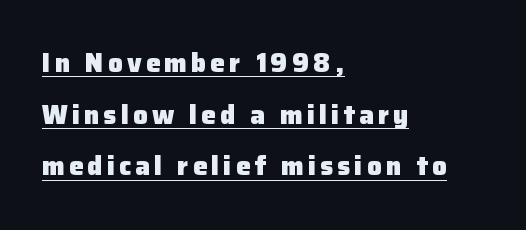
Line spacing here is loose. The characters look thick and weighty, a clear bold. Each line of the rendering has a horizontal stroke beneath the glyphs. The typesetter chose a ragged-right arrangement here. Unlike italic type, these characters show no tilt at all.
